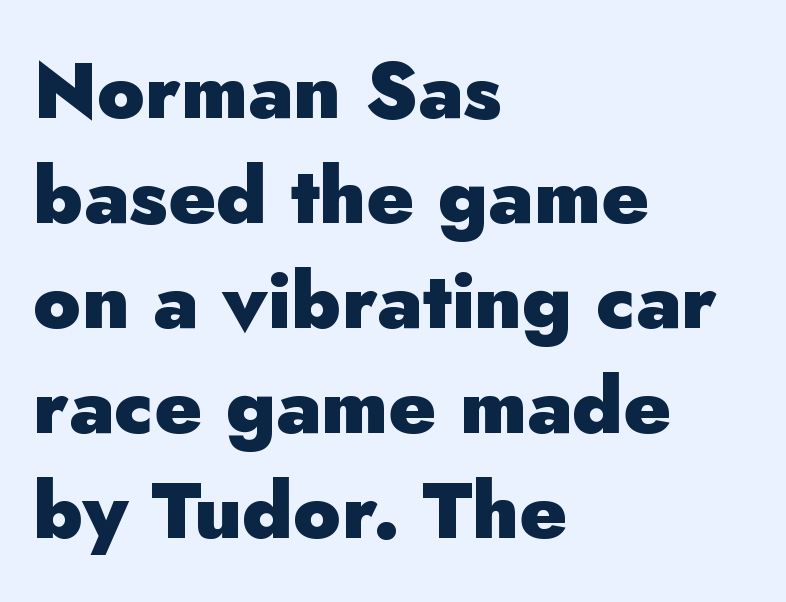
The image shows 79 px heavy sans-serif type, upright; set left-aligned, normal line spacing (1.33x), normal letter spacing, not underlined; low stroke contrast and a small x-height.
